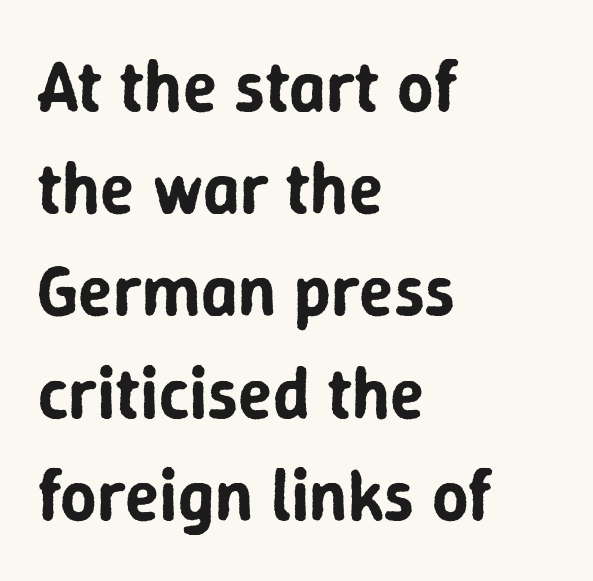
Q: Is the text italic (slanted)? A: No, it is upright.
Q: Is the typeface a serif or a sans-serif typeface? A: Sans-serif.
Q: Is the text underlined? A: No.
Q: How is the paragraph aligned? A: Left-aligned.
Q: Is the spacing between letters normal or unusually wide? A: Normal.
Q: Is the spacing between lines tight, normal or loose? A: Normal.
Q: Width (condensed, normal, or wide)? A: Normal.
Q: Stroke contrast? A: Low.
Q: x-height? A: Medium.
Q: Monospaced? A: No.
